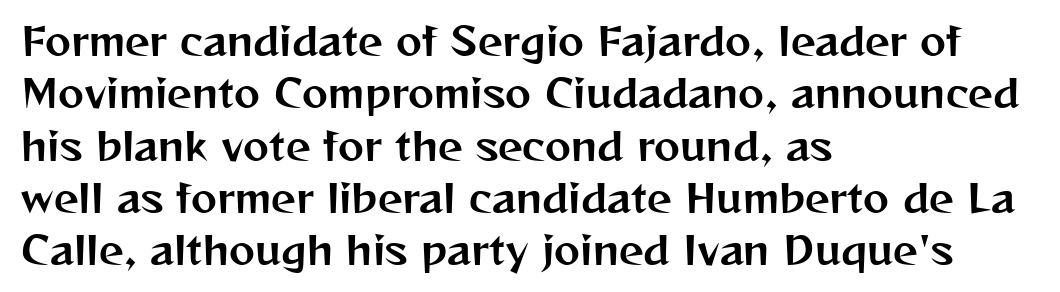
This rendering leaves character spacing at its baseline value. Horizontal bands of white between lines are of average thickness. Do the characters align in a grid? No, the font is proportional. Does the lettering tilt? It doesn't — this is upright.
